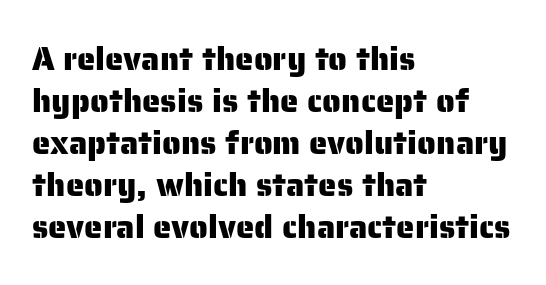
The image shows 33 px sans-serif type, upright; set left-aligned, normal line spacing (1.27x), normal letter spacing, not underlined; low stroke contrast and a medium x-height.
